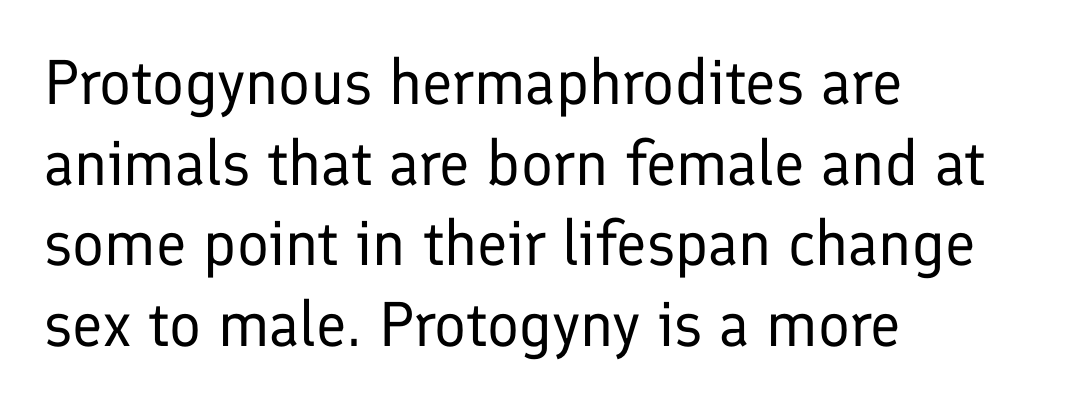
{"serif": "no", "italic": "no", "bold": "no", "weight": "regular", "width": "normal", "stroke_contrast": "low", "x_height": "medium", "monospaced": "no", "underline": "no", "align": "left", "line_spacing": "normal", "line_spacing_ratio": 1.28, "letter_spacing": "normal", "letter_spacing_em": 0.0, "glyph_px": 63}
